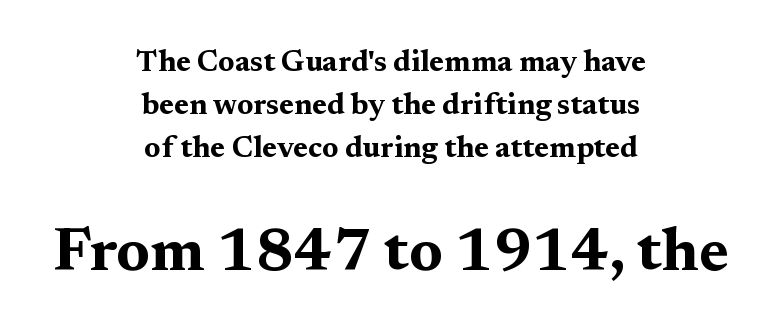
What kind of face is this? One with serifs. The passage shown is typed in a proportional face where columns would drift. A student would call this center alignment; a typographer would say set centered. This sample uses plain, unmodified letter spacing. The more generous point size was reserved for the lower chunk. Set as a true bold cut, around the 700 mark.
